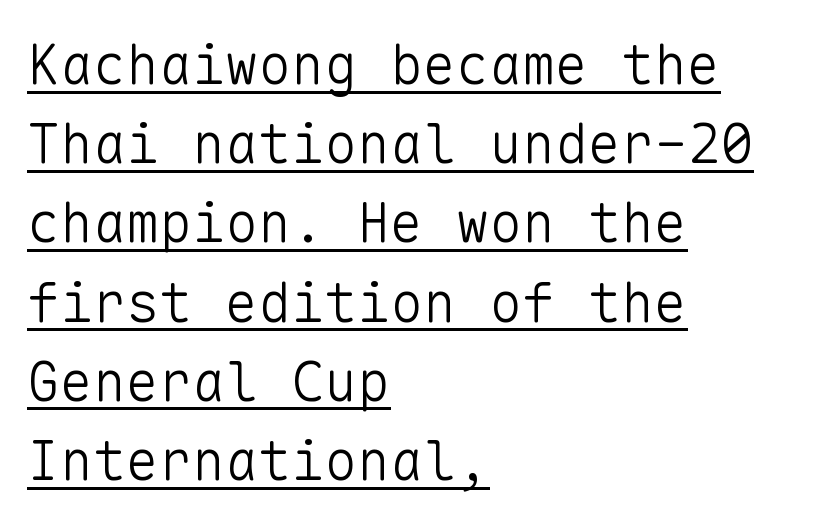
The image shows 55 px light sans-serif type, upright, monospaced; set left-aligned, normal line spacing (1.44x), normal letter spacing, underlined; low stroke contrast and a medium x-height.
